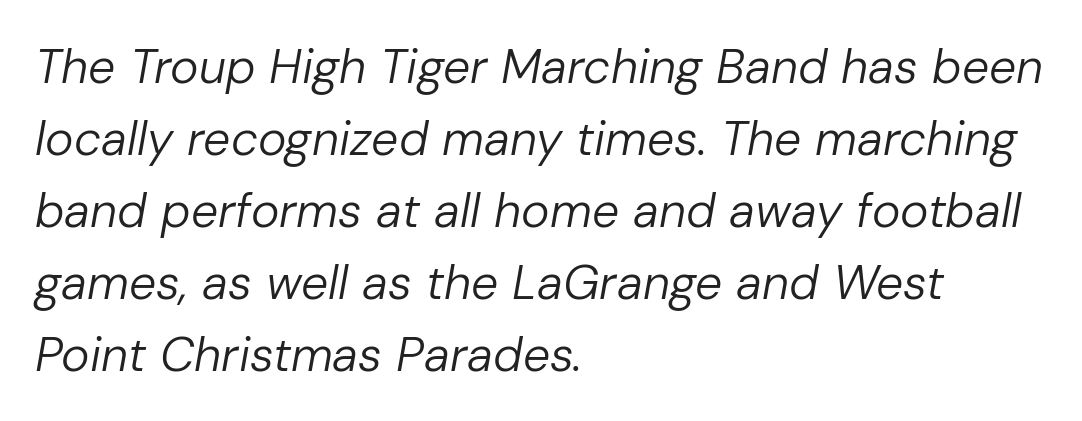
Q: Is the text bold? A: No.
Q: Is the text italic (slanted)? A: Yes, it leans right by about 10 degrees.
Q: Is the text underlined? A: No.
Q: How is the paragraph aligned? A: Left-aligned.
Q: Is the spacing between letters normal or unusually wide? A: Normal.
Q: Is the spacing between lines tight, normal or loose? A: Normal.
Q: Width (condensed, normal, or wide)? A: Normal.
Q: Stroke contrast? A: Low.
Q: x-height? A: Medium.
Q: Monospaced? A: No.
